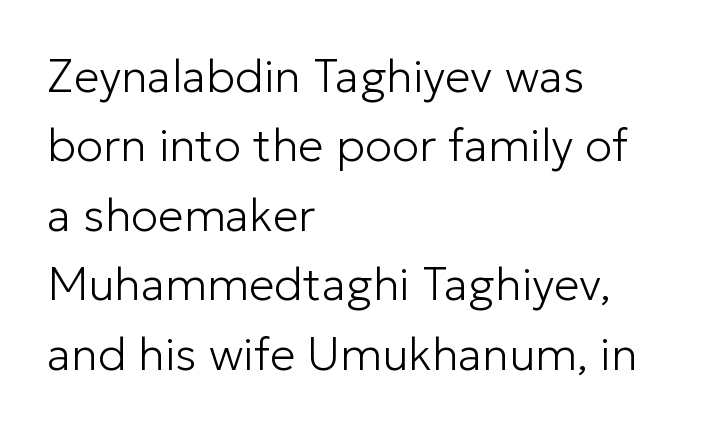
Q: Is the text bold? A: No.
Q: Is the text italic (slanted)? A: No, it is upright.
Q: Is the typeface a serif or a sans-serif typeface? A: Sans-serif.
Q: Is the text underlined? A: No.
Q: How is the paragraph aligned? A: Left-aligned.
Q: Is the spacing between letters normal or unusually wide? A: Normal.
Q: Is the spacing between lines tight, normal or loose? A: Normal.
Q: Width (condensed, normal, or wide)? A: Normal.
Q: Stroke contrast? A: Low.
Q: x-height? A: Medium.
Q: Monospaced? A: No.
